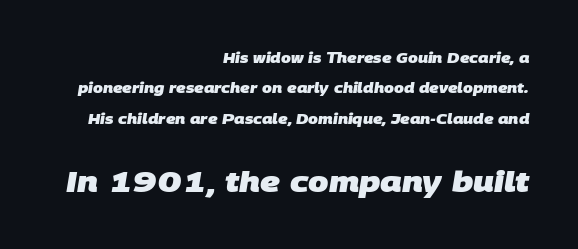
Unlike a traditional serif, this face leaves its strokes unadorned. A typesetter would call this zero additional tracking. This sample has the flowing, uneven cadence of proportional lettering. Descenders hang freely into open space. These lines stand farther apart than default settings would place them. Typesetter's note — lower block bumped up in size, upper block left smaller.
